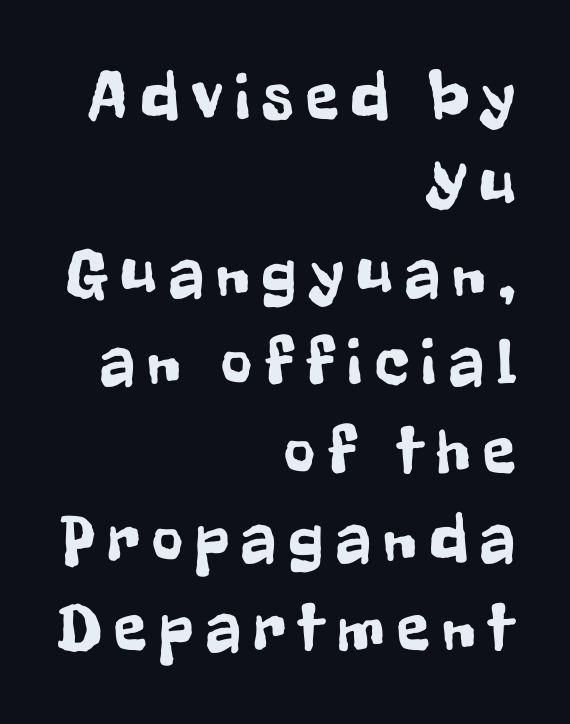
The image shows 67 px condensed sans-serif type, upright; set right-aligned, normal line spacing (1.32x), not underlined; low stroke contrast and a medium x-height.
